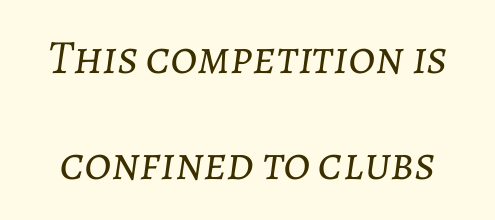
Note the varied advance widths — an 'i' is clearly narrower than an 'm'. Lines of text with bare space underneath. Weight: not bold — regular or lighter. Observe the ordinary spacing: letters are neighbours, not strangers.
